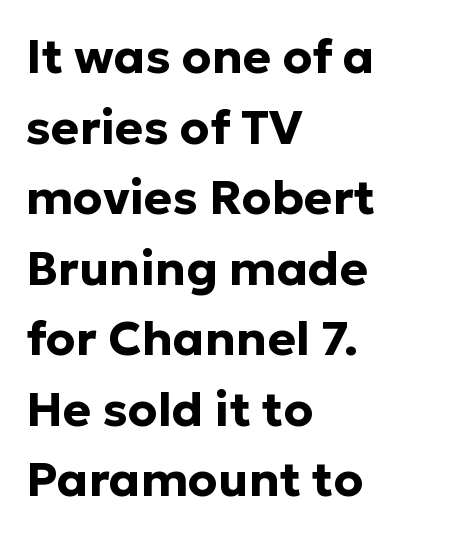
The image shows 48 px bold sans-serif type, upright; set left-aligned, normal line spacing (1.47x), normal letter spacing, not underlined; low stroke contrast and a medium x-height.
